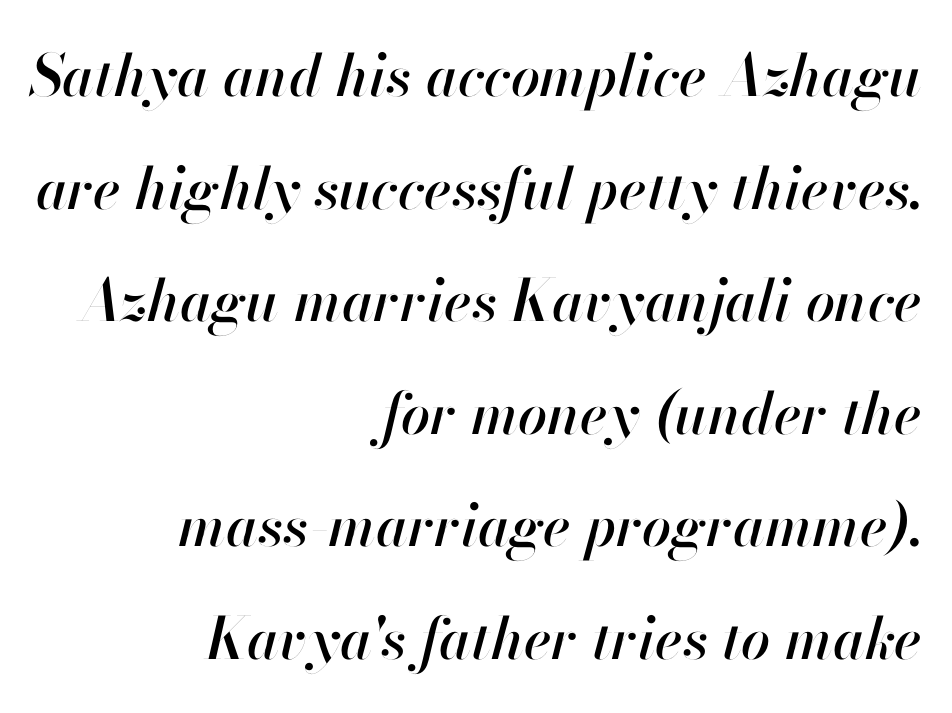
The image shows 58 px text type, italic (leaning right); set right-aligned, loose line spacing (1.94x), normal letter spacing, not underlined; high stroke contrast and a small x-height.
